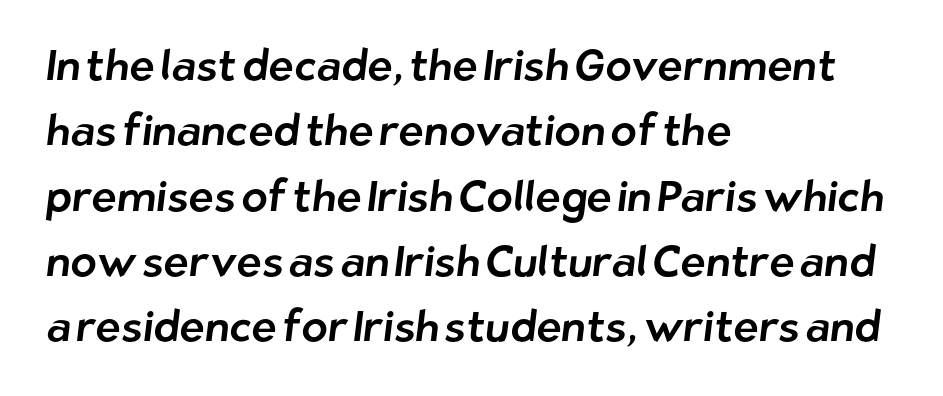
Looks like regular typesetting: each glyph gets only the width it needs. Which margin do the lines hug? The left one — the right edge is uneven. The gap between lines stays unmarked. In terms of letterform style, serifs are entirely absent.
